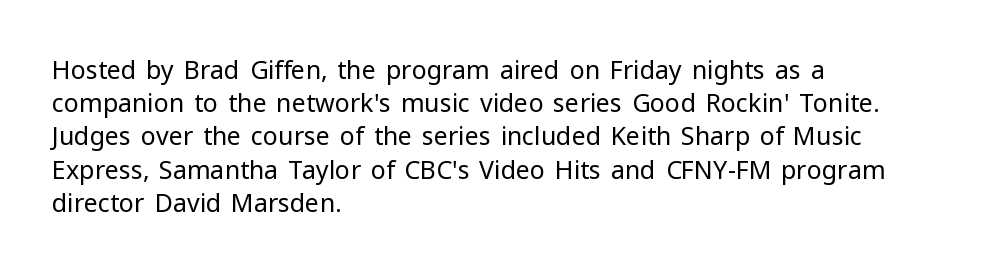
{"italic": "no", "bold": "no", "underline": "no", "align": "left", "line_spacing": "normal", "line_spacing_ratio": 1.33, "letter_spacing": "normal", "letter_spacing_em": 0.0, "glyph_px": 25}
